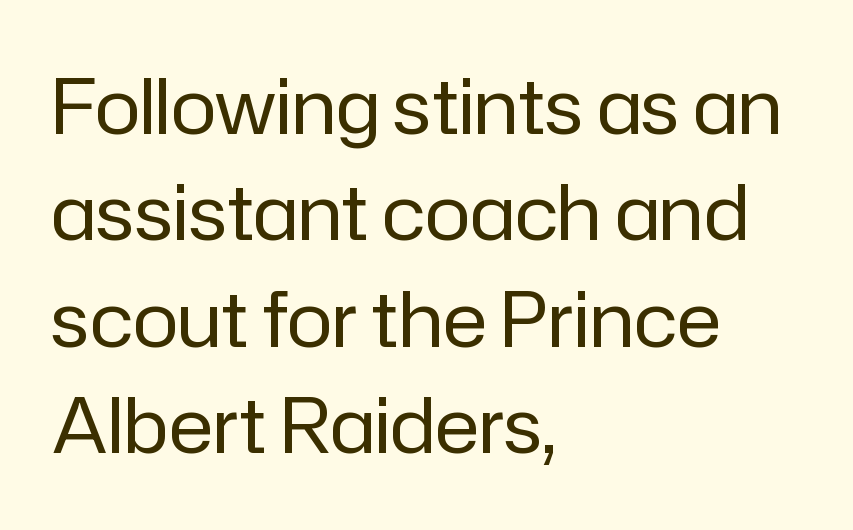
Here the designer chose a conventional face with non-uniform glyph widths. The string is rendered with underlining switched off. Is the block centered? No — it sits flush against the left margin. This is sans-serif lettering, the kind often seen on screens and signage. The typography opts for an upright posture over an oblique one. The weight would be labelled regular, book, light, or lighter still.
